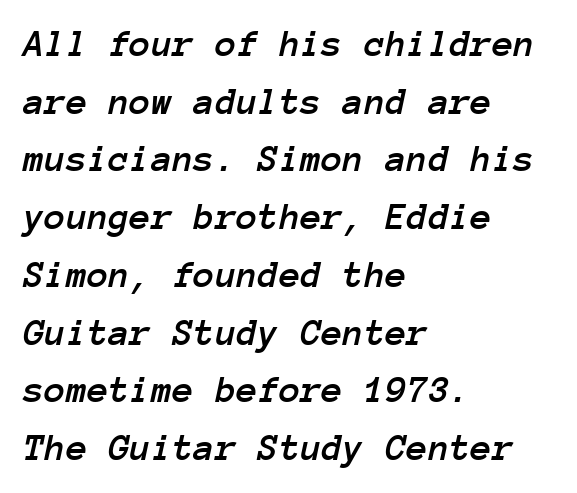
Q: Is the text italic (slanted)? A: Yes, it leans right by about 12 degrees.
Q: Is the text underlined? A: No.
Q: How is the paragraph aligned? A: Left-aligned.
Q: Is the spacing between letters normal or unusually wide? A: Normal.
Q: Is the spacing between lines tight, normal or loose? A: Normal.
Q: Width (condensed, normal, or wide)? A: Normal.
Q: Stroke contrast? A: Low.
Q: x-height? A: Medium.
Q: Monospaced? A: Yes.
